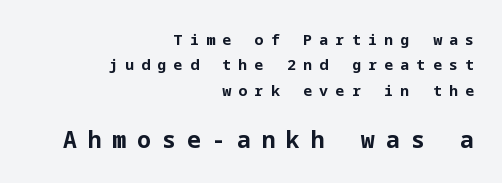
Q: Is the text bold? A: Yes.
Q: Is the text italic (slanted)? A: No, it is upright.
Q: Is the text underlined? A: No.
Q: How is the paragraph aligned? A: Right-aligned.
Q: Is the spacing between letters normal or unusually wide? A: Unusually wide.
Q: Is the spacing between lines tight, normal or loose? A: Normal.
Q: Which block of text is set in a larger size, the first (top) or the second (bottom)? A: The second (bottom) one.
